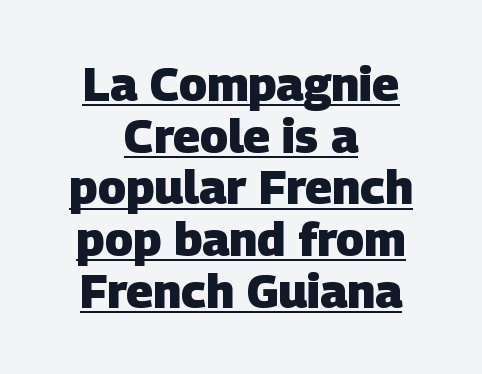
{"serif": "no", "bold": "yes", "weight": "heavy", "width": "normal", "stroke_contrast": "low", "x_height": "large", "monospaced": "no", "underline": "yes", "align": "center", "line_spacing": "tight", "line_spacing_ratio": 1.1, "letter_spacing": "normal", "letter_spacing_em": 0.0, "glyph_px": 47}
